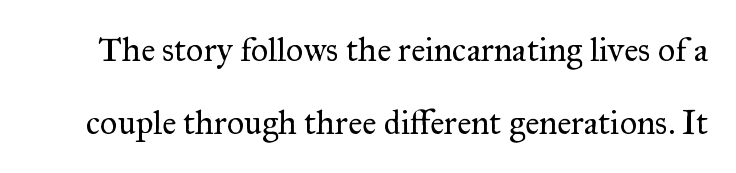
Ascenders rise straight up at ninety degrees. Each word holds together tightly as a unit, with standard inter-letter gaps. Here the designer chose a conventional face with non-uniform glyph widths. No heavy texture on the line: the type isn't bold. The specimen omits any rule beneath the text block's lines. Loosely led — the rows are spread out.
